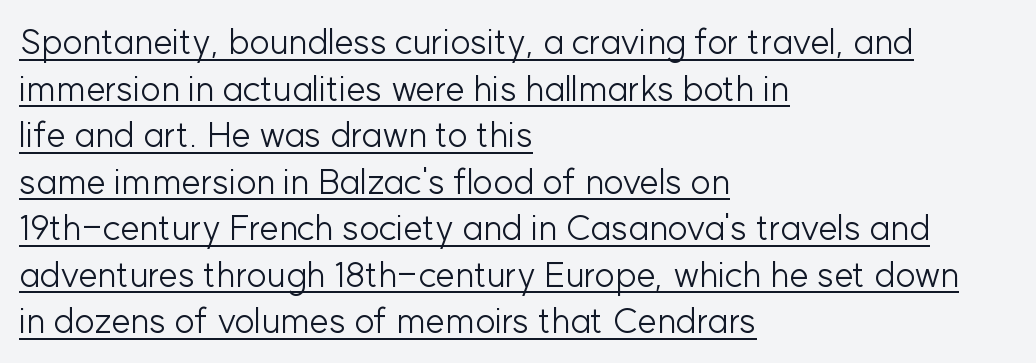
The image shows 35 px light sans-serif type, upright; set left-aligned, normal line spacing (1.33x), normal letter spacing, underlined; low stroke contrast and a medium x-height.
